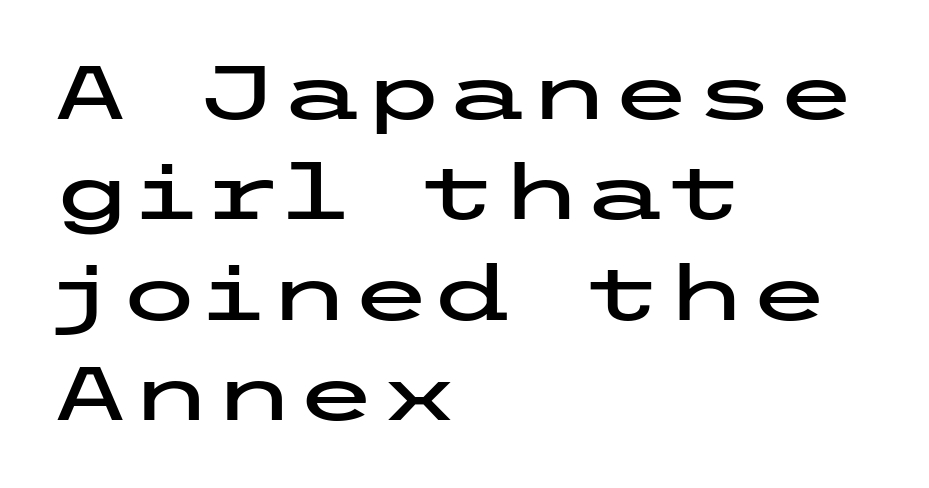
The image shows 75 px wide sans-serif type, upright; set left-aligned, normal line spacing (1.34x), normal letter spacing, not underlined; low stroke contrast and a medium x-height.
